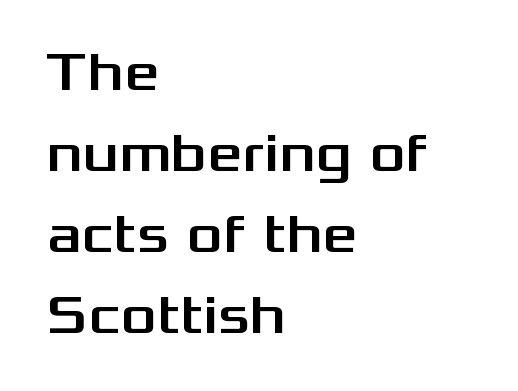
The image shows 55 px wide sans-serif type, upright; set left-aligned, normal line spacing (1.47x), normal letter spacing, not underlined; medium stroke contrast and a medium x-height.
